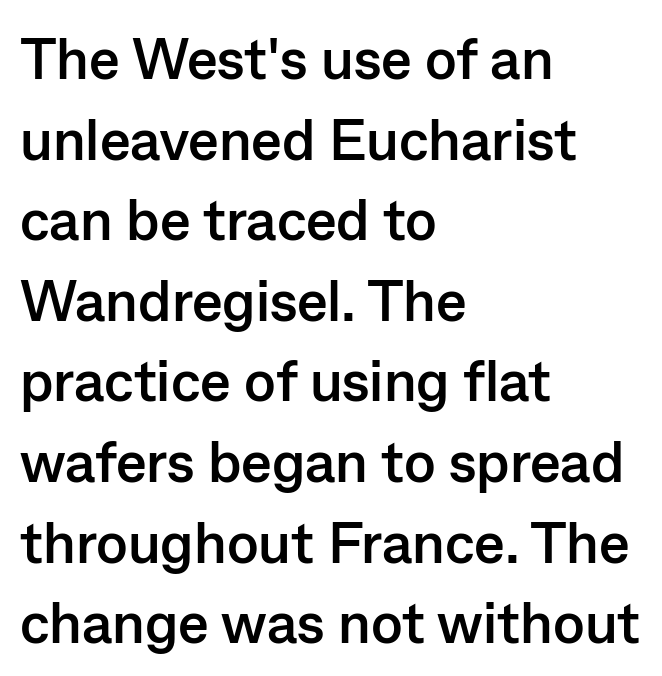
Q: Is the text bold? A: Yes.
Q: Is the text italic (slanted)? A: No, it is upright.
Q: Is the typeface a serif or a sans-serif typeface? A: Sans-serif.
Q: Is the text underlined? A: No.
Q: How is the paragraph aligned? A: Left-aligned.
Q: Is the spacing between letters normal or unusually wide? A: Normal.
Q: Is the spacing between lines tight, normal or loose? A: Normal.
Q: Width (condensed, normal, or wide)? A: Normal.
Q: Stroke contrast? A: Low.
Q: x-height? A: Medium.
Q: Monospaced? A: No.
